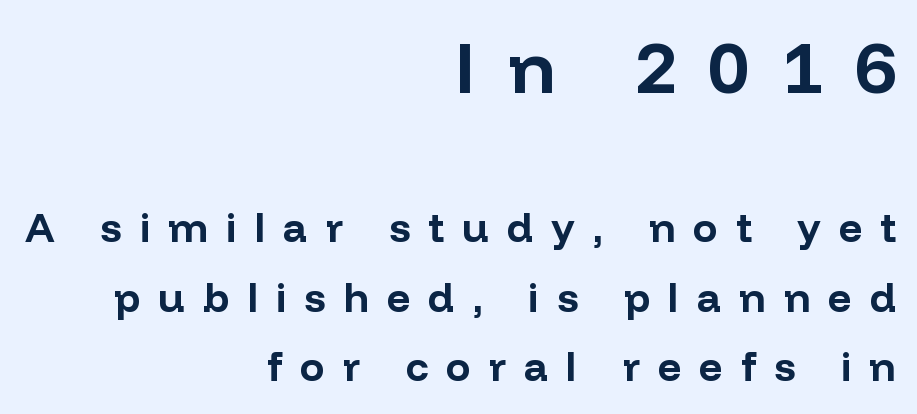
{"serif": "no", "italic": "no", "bold": "yes", "weight": "bold", "width": "normal", "stroke_contrast": "low", "x_height": "medium", "monospaced": "no", "underline": "no", "align": "right", "line_spacing": "normal", "line_spacing_ratio": 1.7, "letter_spacing": "wide", "letter_spacing_em": 0.44, "larger_block": "first", "size_ratio": 1.76, "glyph_px": 72}
